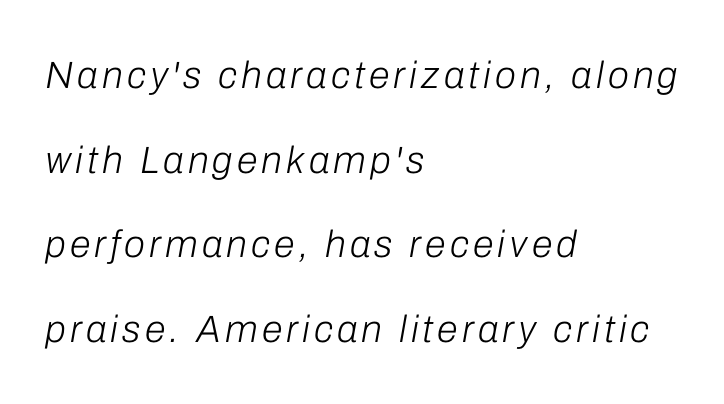
{"italic": "yes", "lean": "right", "slant_degrees": 10, "bold": "no", "weight": "light", "width": "normal", "stroke_contrast": "low", "x_height": "medium", "monospaced": "no", "underline": "no", "align": "left", "line_spacing": "loose", "line_spacing_ratio": 2.23, "glyph_px": 38}
